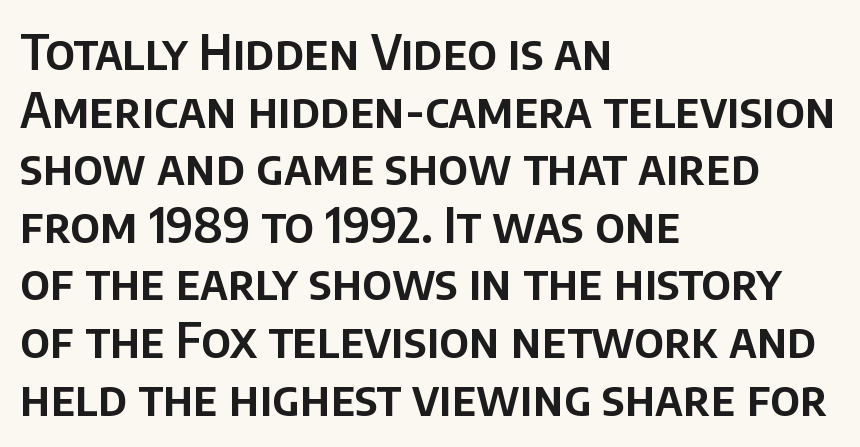
Q: Is the text italic (slanted)? A: No, it is upright.
Q: Is the typeface a serif or a sans-serif typeface? A: Sans-serif.
Q: Is the text underlined? A: No.
Q: How is the paragraph aligned? A: Left-aligned.
Q: Is the spacing between letters normal or unusually wide? A: Normal.
Q: Width (condensed, normal, or wide)? A: Normal.
Q: Stroke contrast? A: Low.
Q: x-height? A: Large.
Q: Monospaced? A: No.
